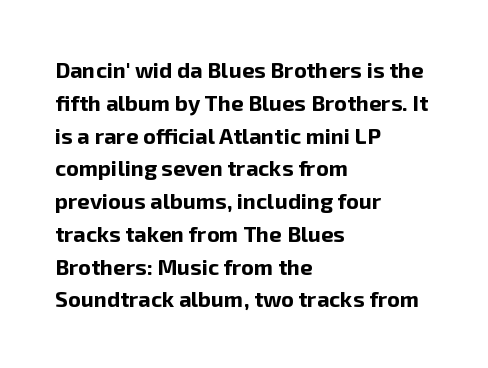
{"italic": "no", "bold": "yes", "underline": "no", "align": "left", "line_spacing": "normal", "line_spacing_ratio": 1.49, "letter_spacing": "normal", "letter_spacing_em": 0.0, "glyph_px": 22}
